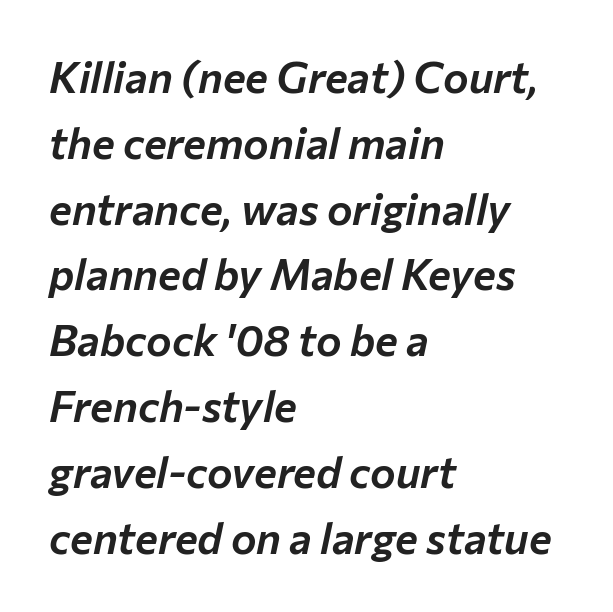
{"italic": "yes", "lean": "right", "slant_degrees": 12, "width": "normal", "stroke_contrast": "low", "x_height": "medium", "monospaced": "no", "underline": "no", "align": "left", "line_spacing": "normal", "line_spacing_ratio": 1.53, "letter_spacing": "normal", "letter_spacing_em": 0.0, "glyph_px": 43}
